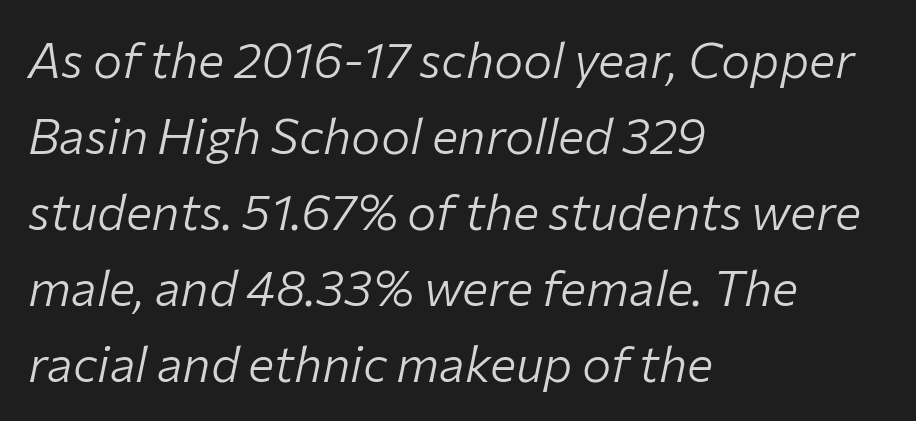
Q: Is the text bold? A: No.
Q: Is the text italic (slanted)? A: Yes, it leans right by about 12 degrees.
Q: Is the text underlined? A: No.
Q: How is the paragraph aligned? A: Left-aligned.
Q: Is the spacing between letters normal or unusually wide? A: Normal.
Q: Is the spacing between lines tight, normal or loose? A: Normal.
Q: Width (condensed, normal, or wide)? A: Normal.
Q: Stroke contrast? A: Low.
Q: x-height? A: Medium.
Q: Monospaced? A: No.
